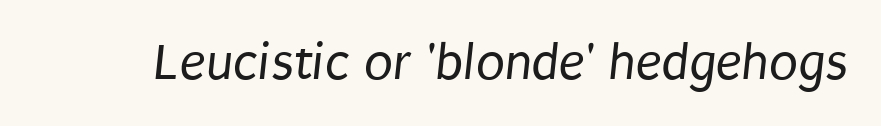
Q: Is the text bold? A: No.
Q: Is the typeface a serif or a sans-serif typeface? A: Sans-serif.
Q: Is the text underlined? A: No.
Q: Is the spacing between letters normal or unusually wide? A: Normal.
Q: Width (condensed, normal, or wide)? A: Condensed.
Q: Stroke contrast? A: Low.
Q: x-height? A: Large.
Q: Monospaced? A: No.
